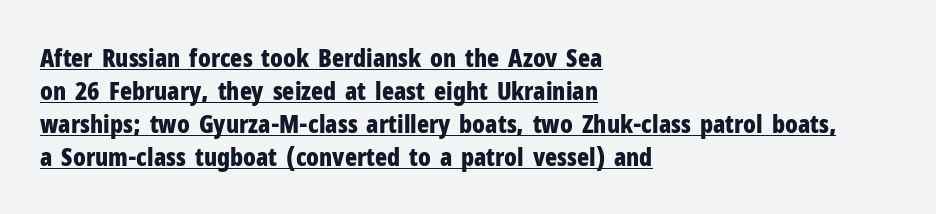
You'd pick this weight for a headline — it's a proper bold. Has an underline been added? It has. The designer left line spacing at the default. The passage is arranged the way most books set body copy — flush left. The rendering keeps characters at their native spacing.
